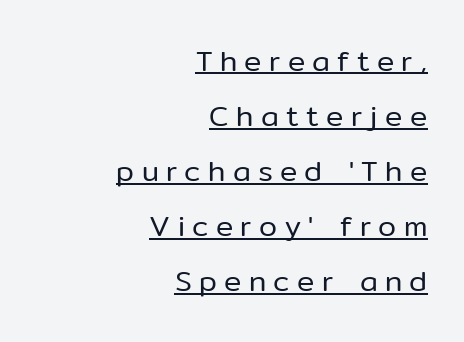
{"serif": "no", "italic": "no", "bold": "no", "weight": "regular", "width": "normal", "stroke_contrast": "low", "x_height": "medium", "monospaced": "no", "underline": "yes", "align": "right", "line_spacing": "loose", "line_spacing_ratio": 1.9, "letter_spacing": "wide", "letter_spacing_em": 0.25, "glyph_px": 29}
